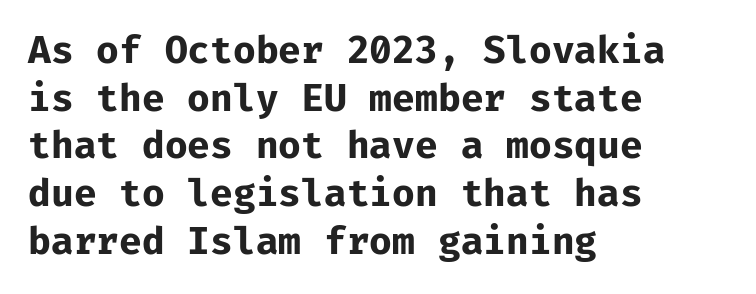
{"serif": "no", "italic": "no", "bold": "yes", "weight": "bold", "width": "normal", "stroke_contrast": "low", "x_height": "medium", "monospaced": "yes", "underline": "no", "align": "left", "line_spacing": "normal", "line_spacing_ratio": 1.29, "letter_spacing": "normal", "letter_spacing_em": 0.0, "glyph_px": 37}
